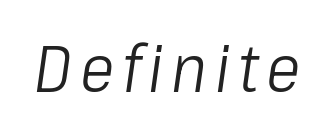
{"italic": "yes", "lean": "right", "slant_degrees": 8, "bold": "no", "weight": "light", "width": "condensed", "stroke_contrast": "low", "x_height": "medium", "monospaced": "no", "underline": "no", "glyph_px": 66}
